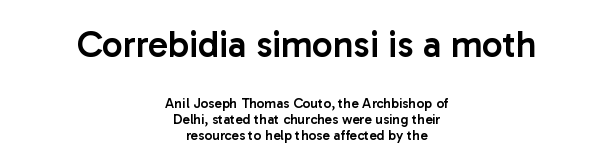
{"serif": "no", "italic": "no", "bold": "semi", "weight": "semibold", "width": "normal", "stroke_contrast": "low", "x_height": "medium", "monospaced": "no", "underline": "no", "align": "center", "line_spacing": "tight", "line_spacing_ratio": 1.14, "letter_spacing": "normal", "letter_spacing_em": 0.0, "larger_block": "first", "size_ratio": 2.64, "glyph_px": 37}
